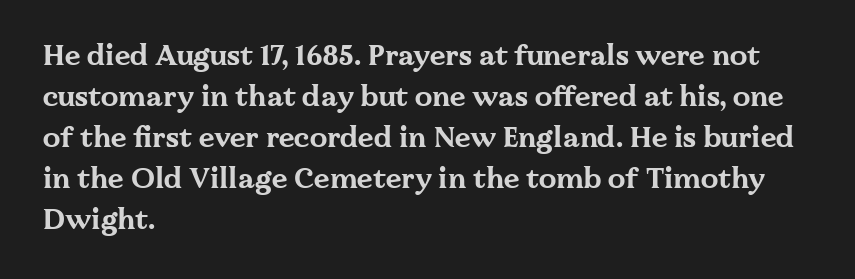
{"serif": "yes", "italic": "no", "bold": "yes", "weight": "bold", "width": "wide", "stroke_contrast": "medium", "x_height": "medium", "monospaced": "no", "underline": "no", "align": "left", "line_spacing": "normal", "line_spacing_ratio": 1.46, "letter_spacing": "normal", "letter_spacing_em": 0.0, "glyph_px": 28}
